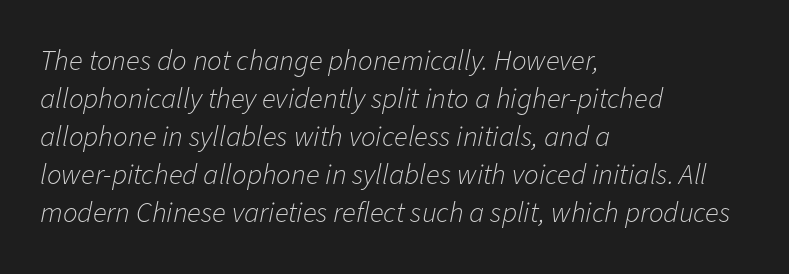
The image shows 29 px light type, italic (leaning right); set left-aligned, normal line spacing (1.31x), normal letter spacing, not underlined; low stroke contrast and a medium x-height.
